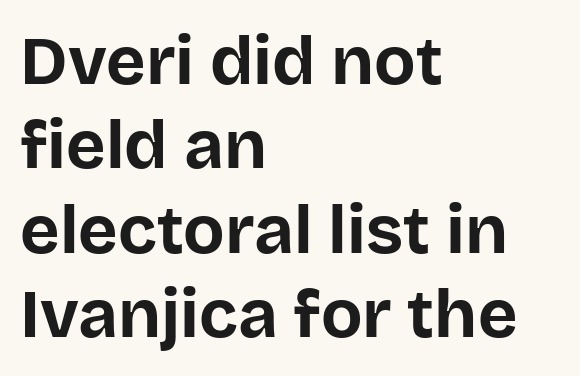
{"serif": "no", "italic": "no", "bold": "yes", "weight": "bold", "width": "normal", "stroke_contrast": "low", "x_height": "large", "monospaced": "no", "underline": "no", "align": "left", "line_spacing_ratio": 1.24, "letter_spacing": "normal", "letter_spacing_em": 0.0, "glyph_px": 68}
